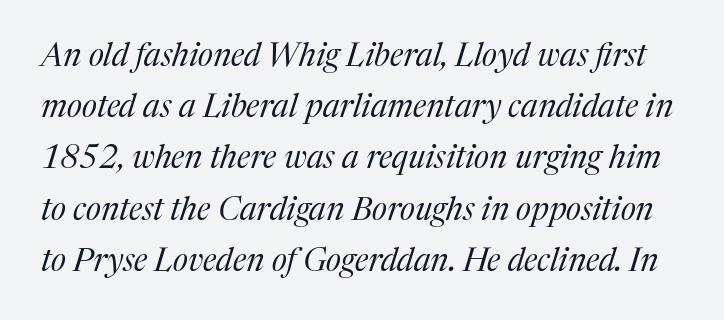
Rows of type keep a routine distance in the vertical direction. A serif font was chosen for this passage. There's an unmistakable incline to the writing here. These glyphs show unthickened strokes, regular width or finer.
